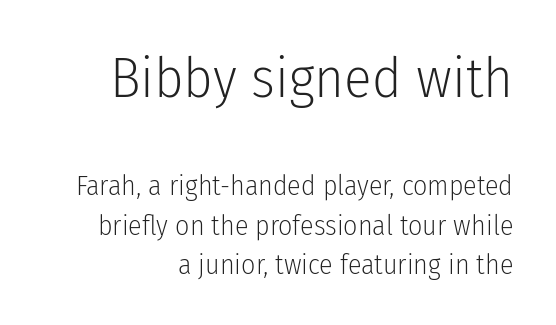
{"serif": "no", "italic": "no", "bold": "no", "weight": "light", "width": "condensed", "stroke_contrast": "low", "x_height": "medium", "monospaced": "no", "underline": "no", "align": "right", "line_spacing": "normal", "line_spacing_ratio": 1.4, "letter_spacing": "normal", "letter_spacing_em": 0.0, "larger_block": "first", "size_ratio": 2.04, "glyph_px": 57}
